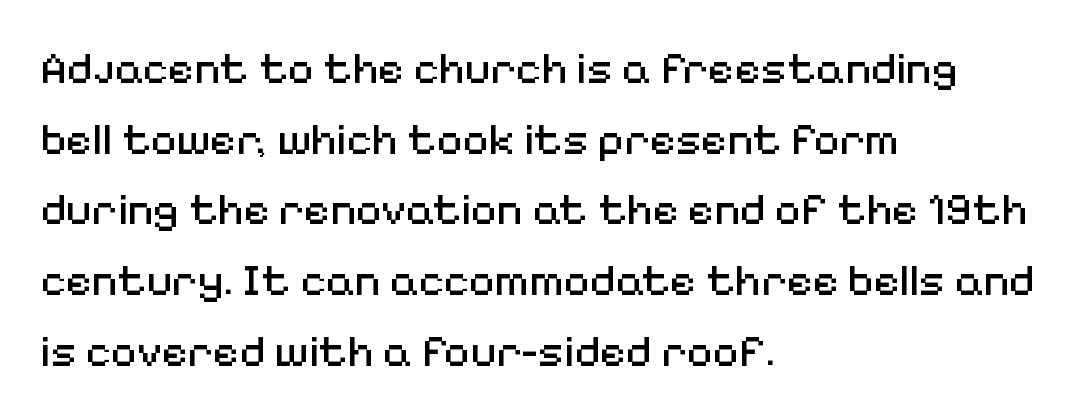
Q: Is the text bold? A: No.
Q: Is the text italic (slanted)? A: No, it is upright.
Q: Is the typeface a serif or a sans-serif typeface? A: Sans-serif.
Q: Is the text underlined? A: No.
Q: How is the paragraph aligned? A: Left-aligned.
Q: Is the spacing between letters normal or unusually wide? A: Normal.
Q: Is the spacing between lines tight, normal or loose? A: Normal.
Q: Width (condensed, normal, or wide)? A: Normal.
Q: Stroke contrast? A: Medium.
Q: x-height? A: Medium.
Q: Monospaced? A: No.
